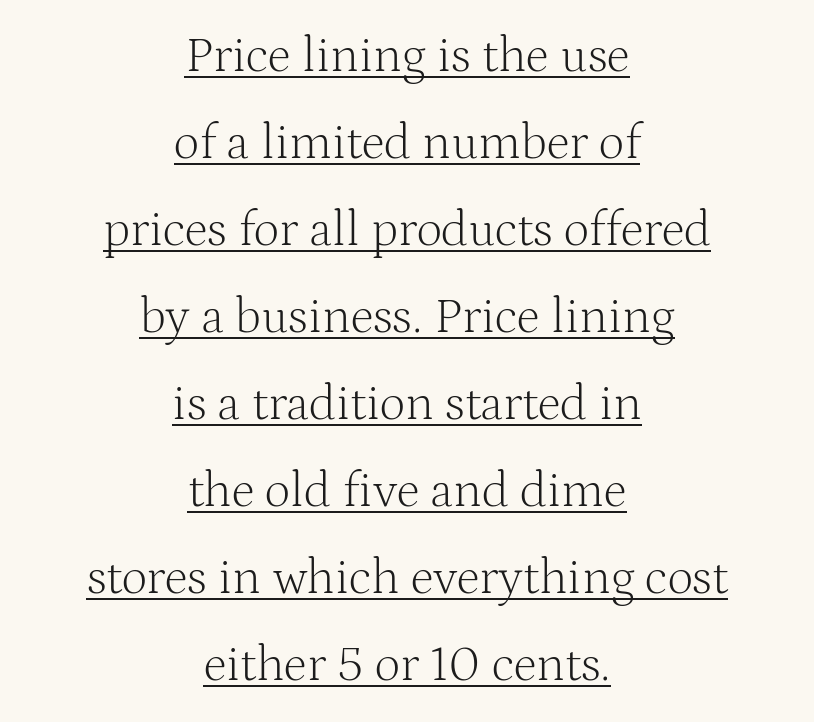
Q: Is the text bold? A: No.
Q: Is the text italic (slanted)? A: No, it is upright.
Q: Is the typeface a serif or a sans-serif typeface? A: Serif.
Q: Is the text underlined? A: Yes.
Q: How is the paragraph aligned? A: Centered.
Q: Is the spacing between letters normal or unusually wide? A: Normal.
Q: Width (condensed, normal, or wide)? A: Normal.
Q: Stroke contrast? A: Medium.
Q: x-height? A: Medium.
Q: Monospaced? A: No.
